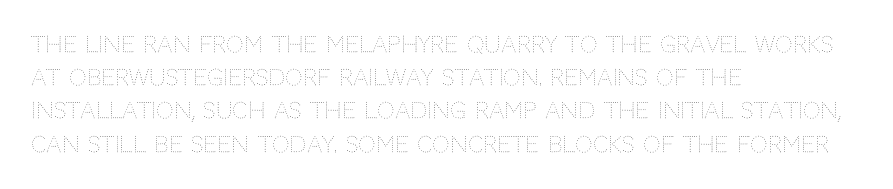
The image shows 22 px text type, upright; set left-aligned, normal line spacing (1.51x), normal letter spacing, not underlined.
